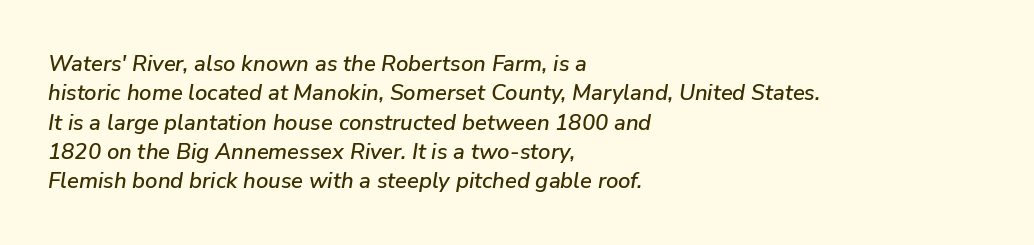
The image shows 22 px text type, italic (leaning right); set left-aligned, normal line spacing (1.33x), normal letter spacing, not underlined.
